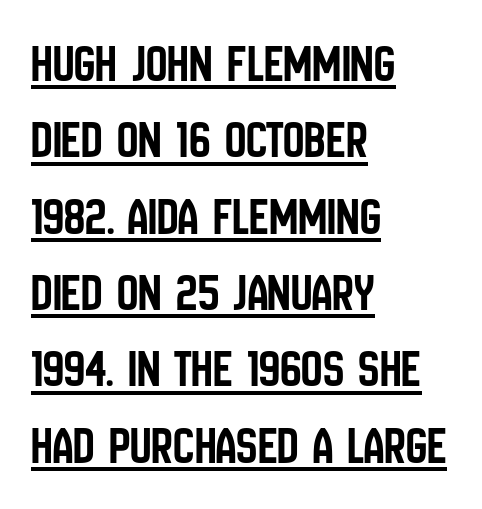
The image shows 53 px condensed sans-serif type, upright; set left-aligned, normal line spacing (1.44x), normal letter spacing, underlined; low stroke contrast and a large x-height.
